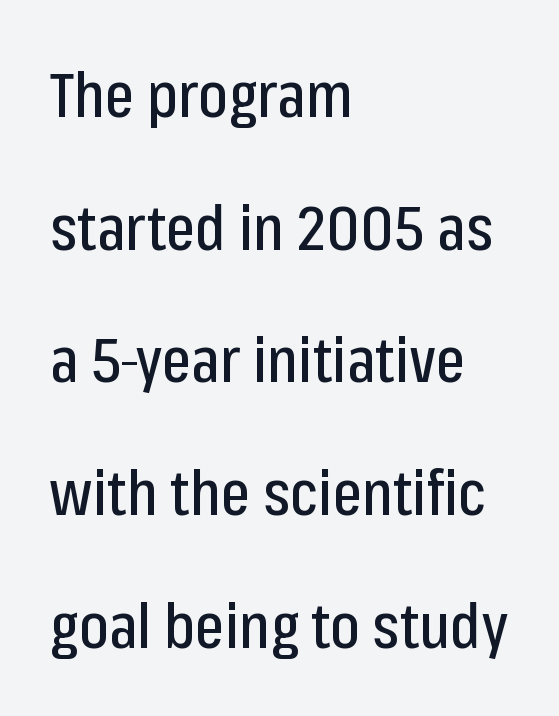
The image shows 62 px condensed sans-serif type, upright; set left-aligned, loose line spacing (2.14x), normal letter spacing, not underlined; low stroke contrast and a medium x-height.
